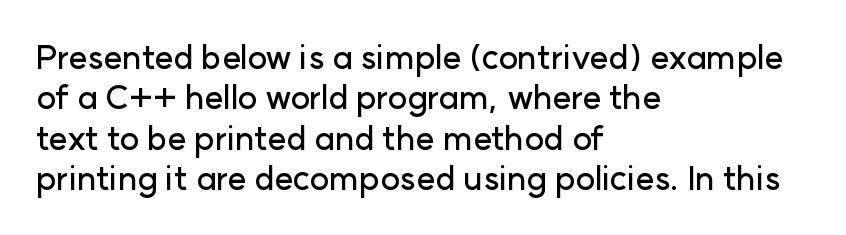
{"serif": "no", "italic": "no", "width": "normal", "stroke_contrast": "low", "x_height": "medium", "monospaced": "no", "underline": "no", "align": "left", "line_spacing_ratio": 1.22, "letter_spacing": "normal", "letter_spacing_em": 0.0, "glyph_px": 33}
